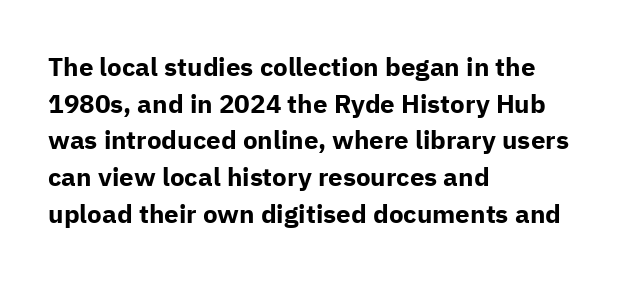
{"italic": "no", "bold": "yes", "underline": "no", "align": "left", "line_spacing": "normal", "line_spacing_ratio": 1.41, "letter_spacing": "normal", "letter_spacing_em": 0.0, "glyph_px": 26}
